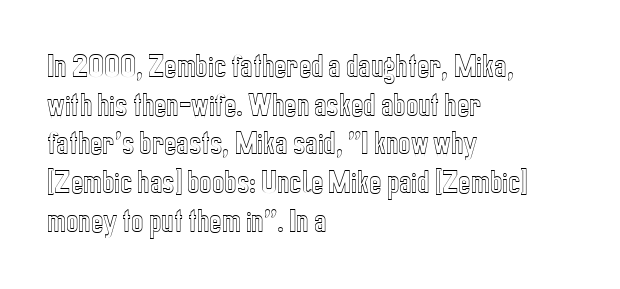
If you measured baseline to baseline, you'd find a middling distance. The line texture is even and compact thanks to regular tracking. Descender tails drop into unmarked territory. Posture: upright roman. Horizontally, the lines are justified to the leading edge only.
